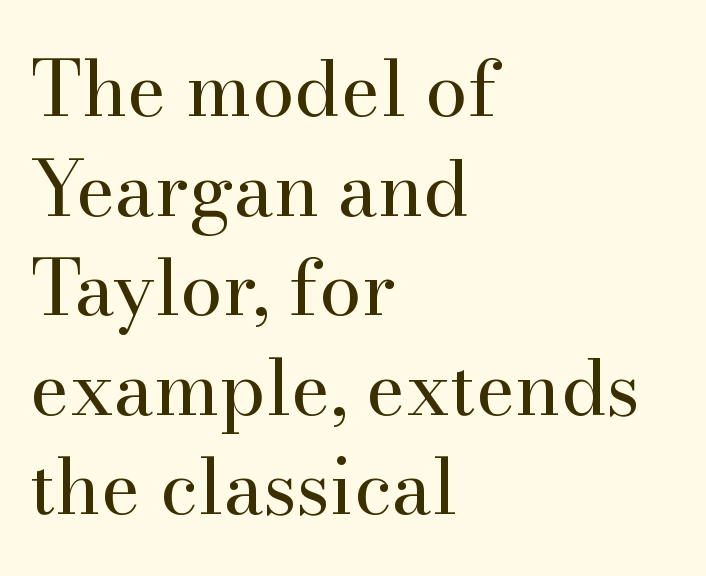
{"serif": "yes", "italic": "no", "bold": "no", "weight": "regular", "width": "normal", "stroke_contrast": "high", "x_height": "small", "monospaced": "no", "underline": "no", "align": "left", "line_spacing": "normal", "line_spacing_ratio": 1.31, "letter_spacing": "normal", "letter_spacing_em": 0.0, "glyph_px": 76}
